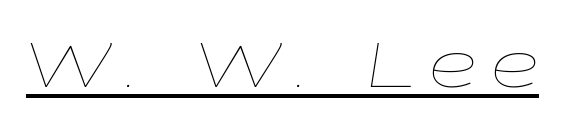
The image shows 62 px thin, wide type, italic (leaning right); set unusually wide letter spacing (+0.24 em), underlined; low stroke contrast and a medium x-height.
